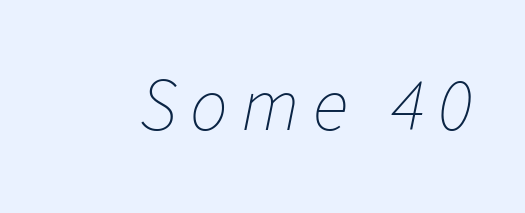
Q: Is the text bold? A: No.
Q: Is the text italic (slanted)? A: Yes, it leans right by about 11 degrees.
Q: Is the text underlined? A: No.
Q: Width (condensed, normal, or wide)? A: Normal.
Q: Stroke contrast? A: Low.
Q: x-height? A: Medium.
Q: Monospaced? A: No.
